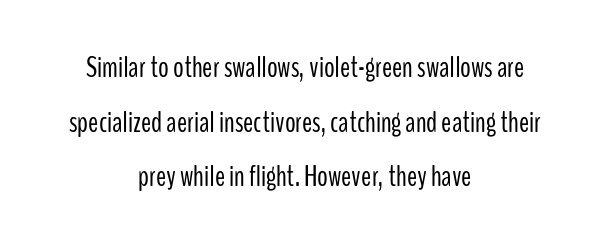
{"serif": "no", "italic": "no", "bold": "no", "weight": "light", "width": "condensed", "stroke_contrast": "low", "x_height": "medium", "monospaced": "no", "underline": "no", "align": "center", "line_spacing_ratio": 1.82, "letter_spacing": "normal", "letter_spacing_em": 0.0, "glyph_px": 30}
